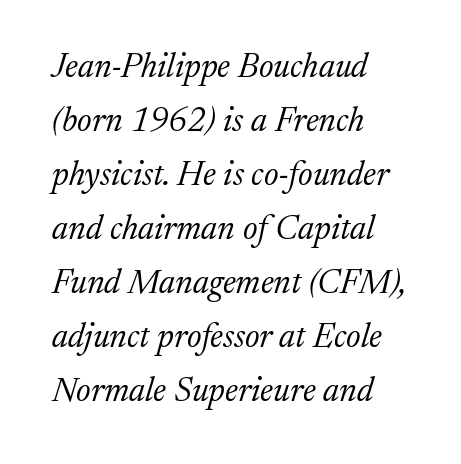
{"serif": "yes", "italic": "yes", "lean": "right", "slant_degrees": 17, "bold": "no", "weight": "light", "width": "normal", "stroke_contrast": "medium", "x_height": "medium", "monospaced": "no", "underline": "no", "align": "left", "line_spacing": "normal", "line_spacing_ratio": 1.59, "letter_spacing": "normal", "letter_spacing_em": 0.0, "glyph_px": 34}
